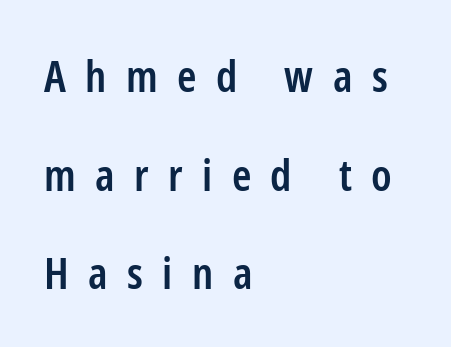
The image shows 44 px semibold, condensed sans-serif type, upright; set left-aligned, loose line spacing (2.24x), unusually wide letter spacing (+0.44 em), not underlined; low stroke contrast and a medium x-height.
